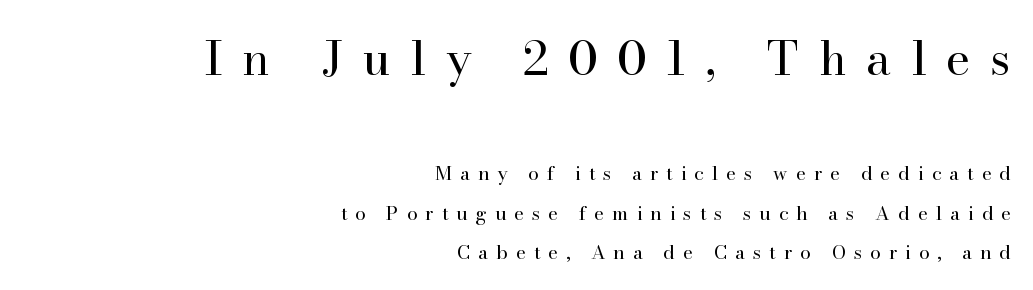
The image shows 47 px regular-weight serif type, upright; set right-aligned, loose line spacing (2.09x), unusually wide letter spacing (+0.42 em), not underlined; the first (top) block is 2.47x larger; high stroke contrast and a small x-height.
